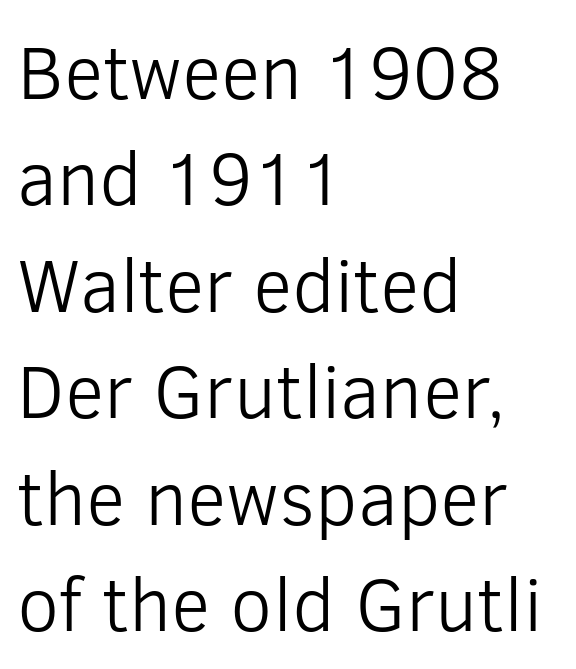
Q: Is the text bold? A: No.
Q: Is the text italic (slanted)? A: No, it is upright.
Q: Is the typeface a serif or a sans-serif typeface? A: Sans-serif.
Q: Is the text underlined? A: No.
Q: How is the paragraph aligned? A: Left-aligned.
Q: Is the spacing between letters normal or unusually wide? A: Normal.
Q: Is the spacing between lines tight, normal or loose? A: Normal.
Q: Width (condensed, normal, or wide)? A: Normal.
Q: Stroke contrast? A: Low.
Q: x-height? A: Medium.
Q: Monospaced? A: No.
